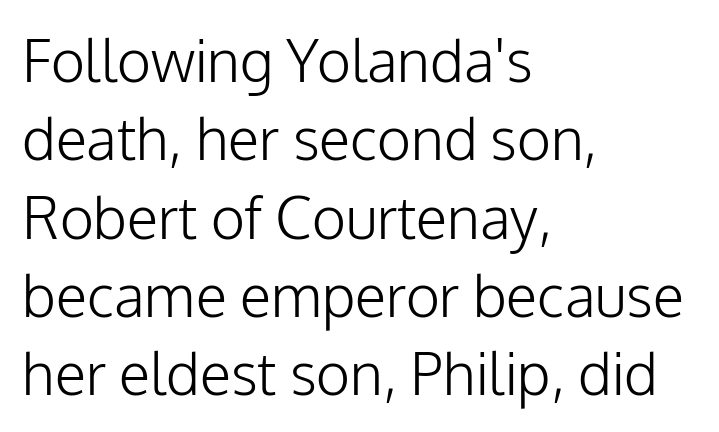
The image shows 58 px light sans-serif type, upright; set left-aligned, normal line spacing (1.35x), normal letter spacing, not underlined; low stroke contrast and a medium x-height.
